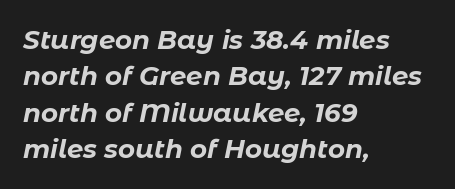
{"italic": "yes", "lean": "right", "slant_degrees": 11, "bold": "yes", "underline": "no", "align": "left", "line_spacing": "normal", "line_spacing_ratio": 1.4, "letter_spacing": "normal", "letter_spacing_em": 0.0, "glyph_px": 26}
